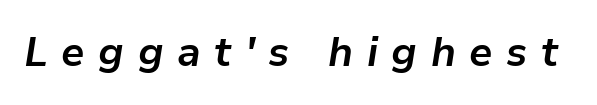
Q: Is the text bold? A: Yes.
Q: Is the text italic (slanted)? A: Yes, it leans right by about 9 degrees.
Q: Is the text underlined? A: No.
Q: Is the spacing between letters normal or unusually wide? A: Unusually wide.
Q: Width (condensed, normal, or wide)? A: Normal.
Q: Stroke contrast? A: Low.
Q: x-height? A: Medium.
Q: Monospaced? A: No.
